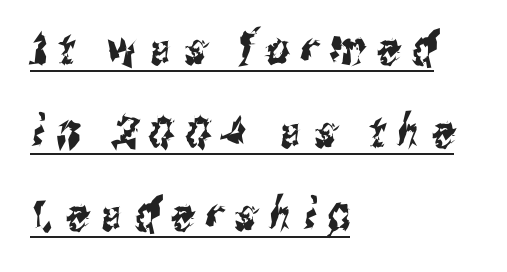
Q: Is the typeface a serif or a sans-serif typeface? A: Sans-serif.
Q: Is the text underlined? A: Yes.
Q: How is the paragraph aligned? A: Left-aligned.
Q: Is the spacing between letters normal or unusually wide? A: Unusually wide.
Q: Width (condensed, normal, or wide)? A: Condensed.
Q: Stroke contrast? A: Medium.
Q: x-height? A: Medium.
Q: Monospaced? A: No.
